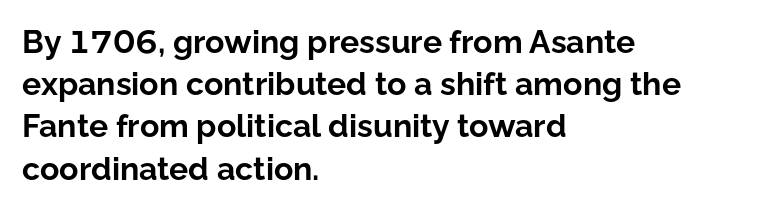
{"serif": "no", "italic": "no", "bold": "yes", "weight": "bold", "width": "normal", "stroke_contrast": "low", "x_height": "medium", "monospaced": "no", "underline": "no", "align": "left", "line_spacing": "normal", "line_spacing_ratio": 1.32, "letter_spacing": "normal", "letter_spacing_em": 0.0, "glyph_px": 32}
